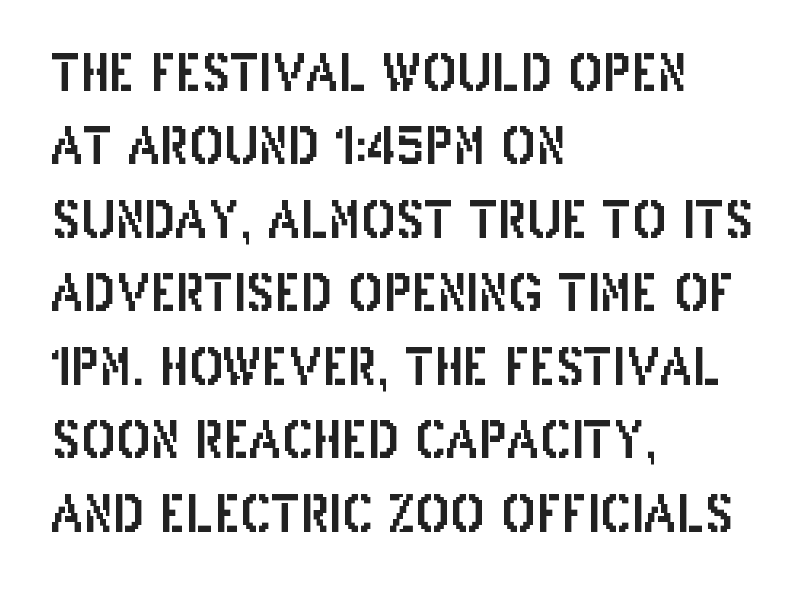
The tracking reads as untouched default to a designer's eye. A typesetter would call this proportional, since set widths differ per character. The line-height multiplier appears to be the usual default. Classification — sans serif.
